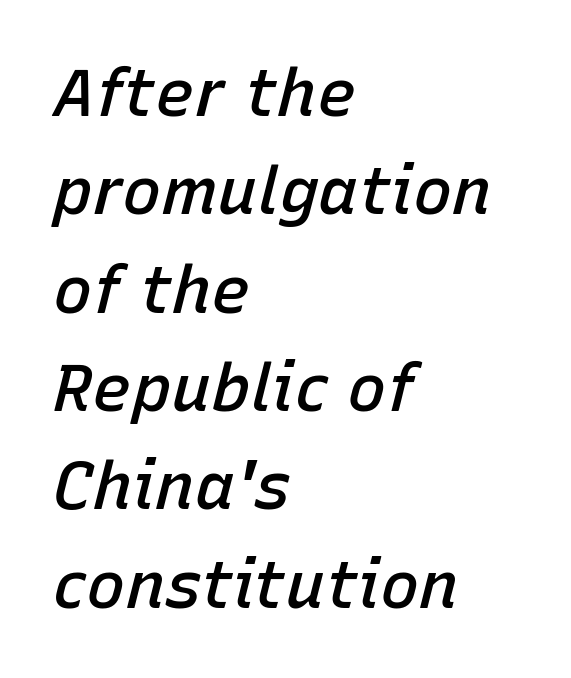
Is there much room between lines? A standard amount, neither cramped nor airy. Line starts are locked; line ends wander. Each letter keeps its own natural width here, so spacing adapts to shape. The passage shown is semibold, sitting just below true bold.
